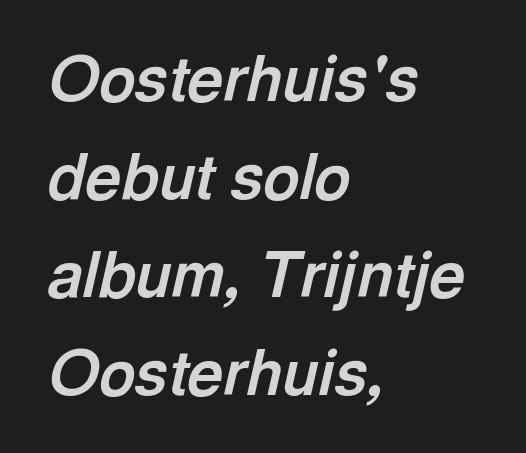
Q: Is the text bold? A: Yes.
Q: Is the text italic (slanted)? A: Yes, it leans right by about 13 degrees.
Q: Is the text underlined? A: No.
Q: How is the paragraph aligned? A: Left-aligned.
Q: Is the spacing between letters normal or unusually wide? A: Normal.
Q: Is the spacing between lines tight, normal or loose? A: Normal.
Q: Width (condensed, normal, or wide)? A: Normal.
Q: x-height? A: Medium.
Q: Monospaced? A: No.
